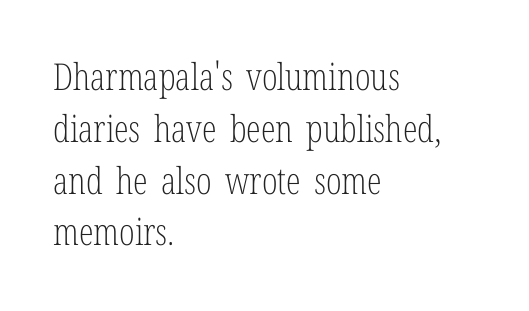
The image shows 37 px light, condensed serif type, upright; set left-aligned, normal line spacing (1.4x), normal letter spacing, not underlined; low stroke contrast and a medium x-height.
